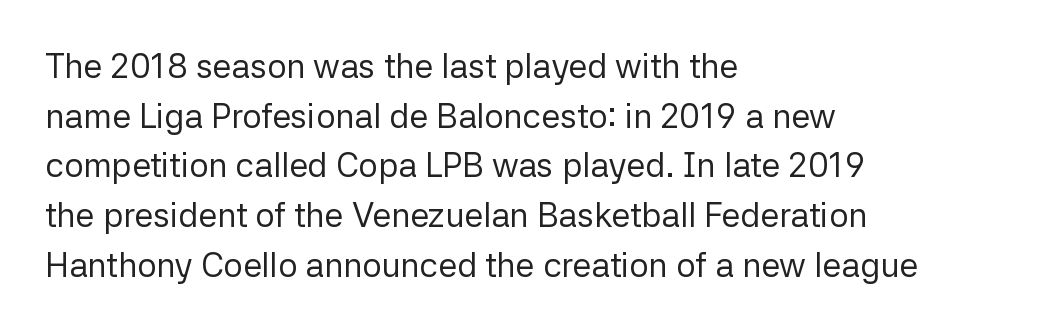
The image shows 34 px regular-weight sans-serif type, upright; set left-aligned, normal line spacing (1.46x), normal letter spacing, not underlined; low stroke contrast and a medium x-height.
